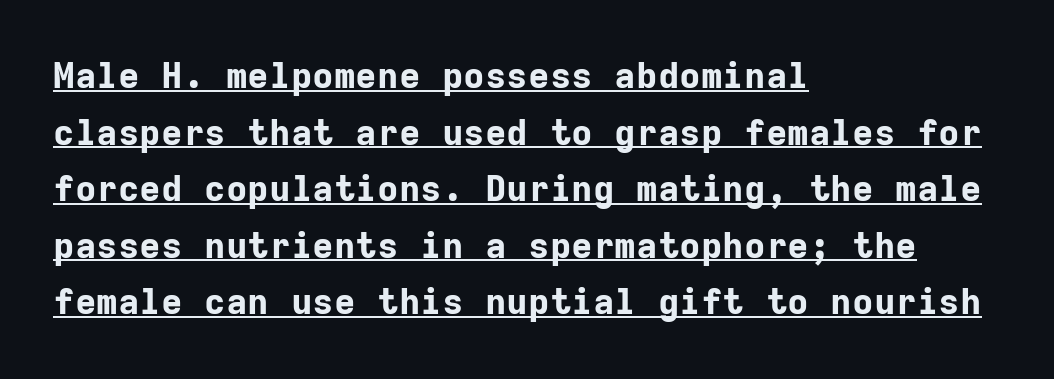
Compared with undecorated copy, this sample adds a rule below the words. The tracking reads as untouched default to a designer's eye. Each letter, wide or thin by design, is forced into the same width here. The passage shown stacks its lines at a standard gap. Line starts are locked; line ends wander.
